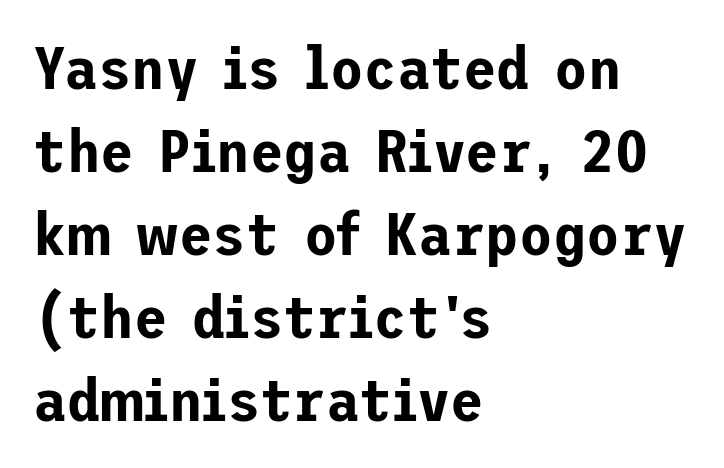
The typesetter chose a ragged-right arrangement here. The string is rendered with underlining switched off. Leading matches the norm, producing a regular column. Posture: straight, roman, zero tilt. Between one letter and the next there's only the usual sliver of space. Type style note: lacks serifs.
